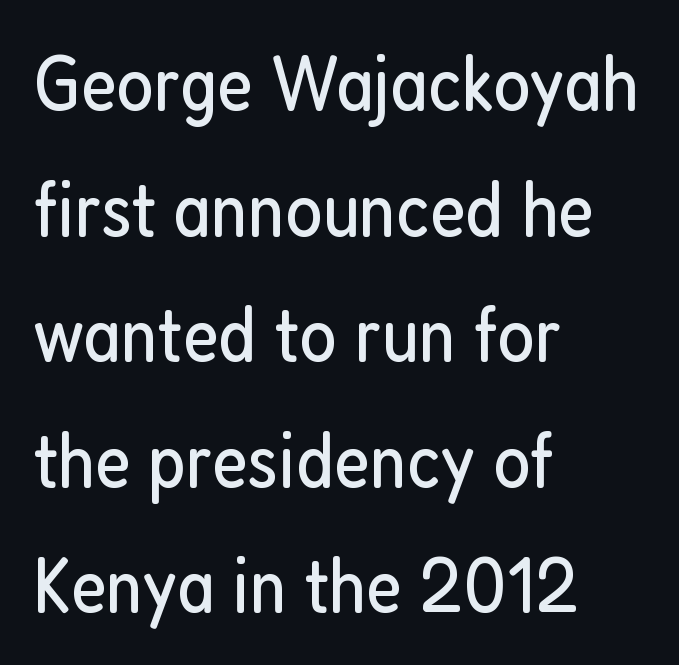
Q: Is the text bold? A: No.
Q: Is the text italic (slanted)? A: No, it is upright.
Q: Is the typeface a serif or a sans-serif typeface? A: Sans-serif.
Q: Is the text underlined? A: No.
Q: How is the paragraph aligned? A: Left-aligned.
Q: Is the spacing between letters normal or unusually wide? A: Normal.
Q: Is the spacing between lines tight, normal or loose? A: Normal.
Q: Width (condensed, normal, or wide)? A: Condensed.
Q: Stroke contrast? A: Low.
Q: x-height? A: Medium.
Q: Monospaced? A: No.
